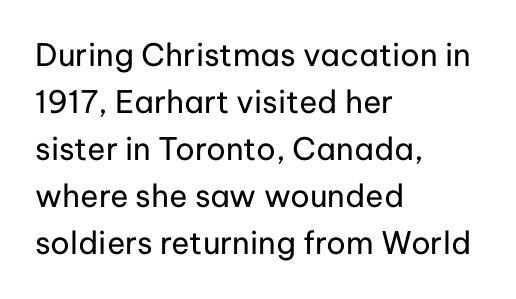
The image shows 31 px regular-weight sans-serif type, upright; set left-aligned, normal line spacing (1.52x), normal letter spacing, not underlined; low stroke contrast and a medium x-height.
